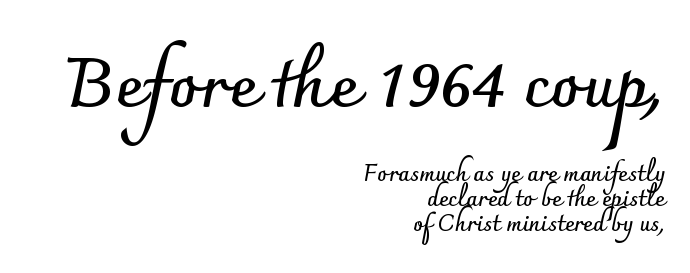
Q: Is the text bold? A: Yes.
Q: Is the text italic (slanted)? A: Yes.
Q: Is the typeface a serif or a sans-serif typeface? A: Sans-serif.
Q: Is the text underlined? A: No.
Q: How is the paragraph aligned? A: Right-aligned.
Q: Is the spacing between letters normal or unusually wide? A: Normal.
Q: Is the spacing between lines tight, normal or loose? A: Tight.
Q: Which block of text is set in a larger size, the first (top) or the second (bottom)? A: The first (top) one.
Q: Width (condensed, normal, or wide)? A: Normal.
Q: Stroke contrast? A: Low.
Q: x-height? A: Small.
Q: Monospaced? A: No.
